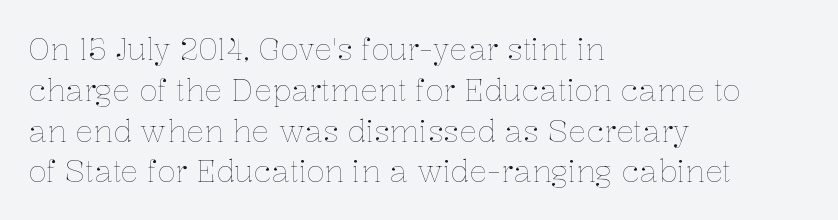
The image shows 30 px thin type, upright; set left-aligned, normal line spacing (1.36x), normal letter spacing, not underlined; low stroke contrast and a medium x-height.
